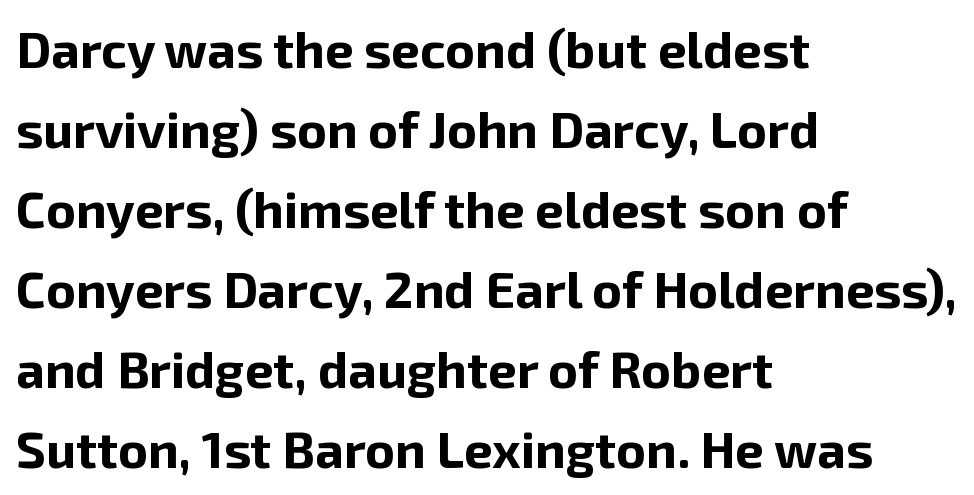
The image shows 51 px bold sans-serif type, upright; set left-aligned, normal line spacing (1.57x), normal letter spacing, not underlined; low stroke contrast and a medium x-height.
